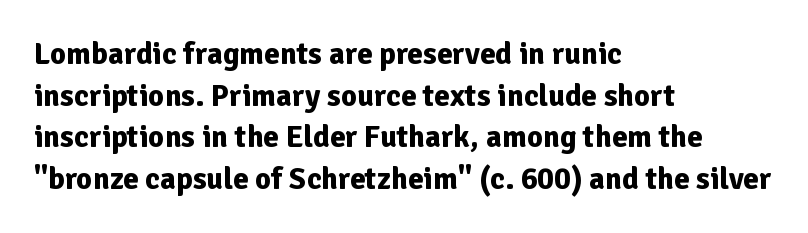
Q: Is the text bold? A: Yes.
Q: Is the text italic (slanted)? A: No, it is upright.
Q: Is the typeface a serif or a sans-serif typeface? A: Sans-serif.
Q: Is the text underlined? A: No.
Q: How is the paragraph aligned? A: Left-aligned.
Q: Is the spacing between letters normal or unusually wide? A: Normal.
Q: Is the spacing between lines tight, normal or loose? A: Normal.
Q: Width (condensed, normal, or wide)? A: Normal.
Q: Stroke contrast? A: Low.
Q: x-height? A: Medium.
Q: Monospaced? A: No.
